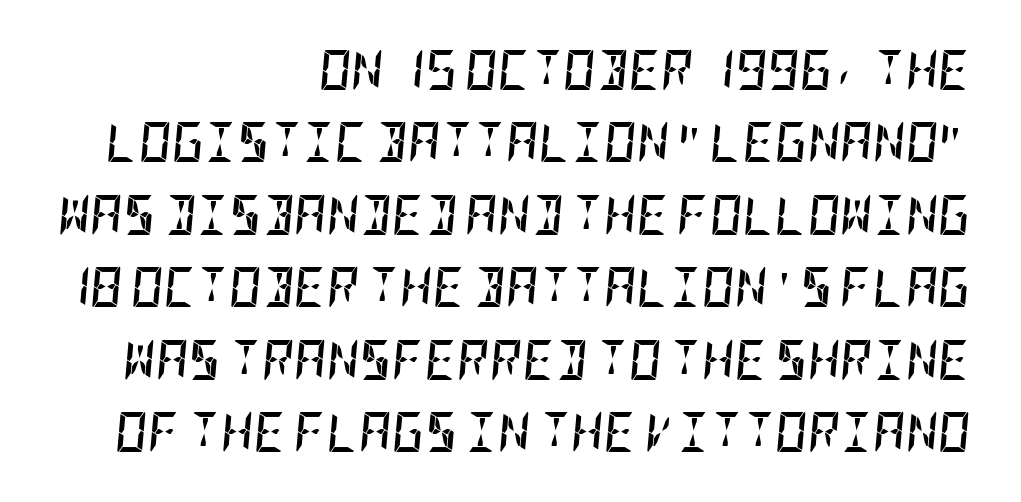
Glyph-to-glyph distance matches everyday printed text. The axis of the letterforms is tilted away from vertical. The letters are bold, with thick, heavy strokes. The foot of each line stays bare and open.
